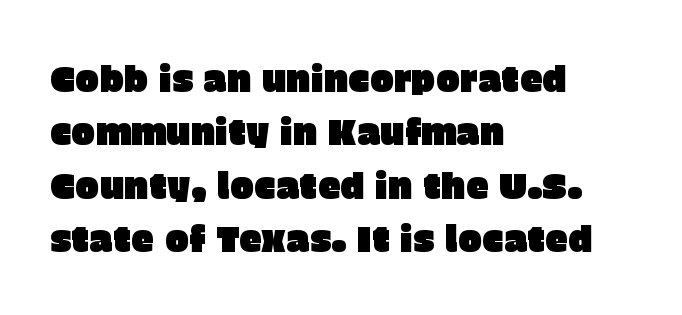
{"serif": "no", "italic": "no", "width": "normal", "stroke_contrast": "low", "x_height": "large", "monospaced": "no", "underline": "no", "align": "left", "line_spacing": "normal", "line_spacing_ratio": 1.48, "letter_spacing": "normal", "letter_spacing_em": 0.0, "glyph_px": 36}
